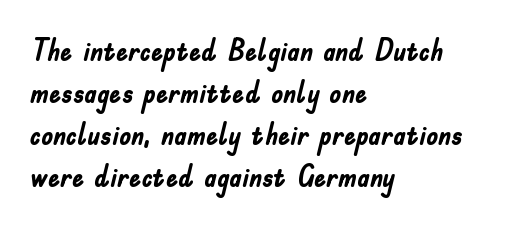
Quick note: interline space is typical. What kind of face is this? One without serifs — a sans. Strokes here are thick enough to call this a true bold.
